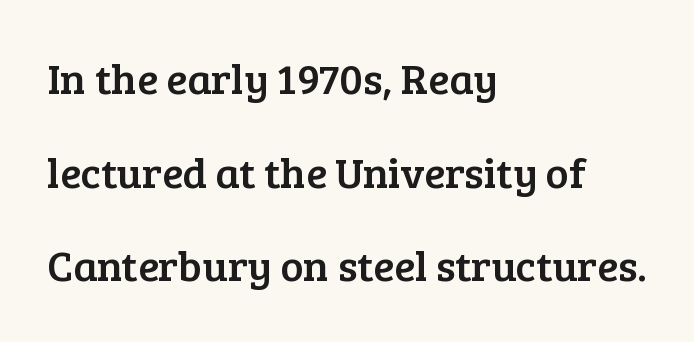
The image shows 43 px serif type, upright; set left-aligned, loose line spacing (2.18x), normal letter spacing, not underlined; low stroke contrast and a medium x-height.
